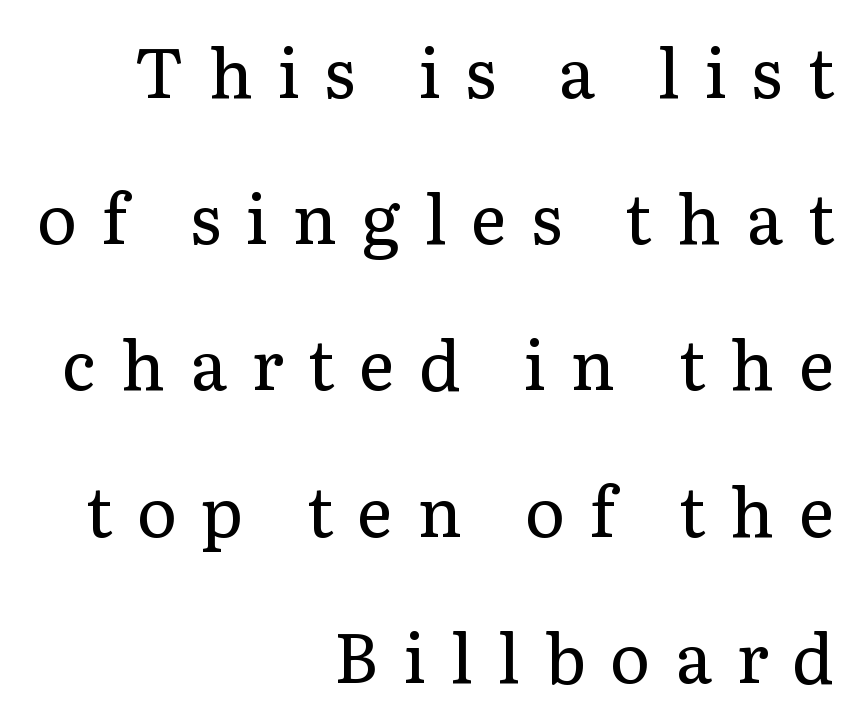
{"serif": "yes", "italic": "no", "bold": "no", "weight": "regular", "width": "normal", "stroke_contrast": "low", "x_height": "medium", "monospaced": "no", "underline": "no", "align": "right", "line_spacing": "loose", "line_spacing_ratio": 2.15, "letter_spacing": "wide", "letter_spacing_em": 0.36, "glyph_px": 68}
